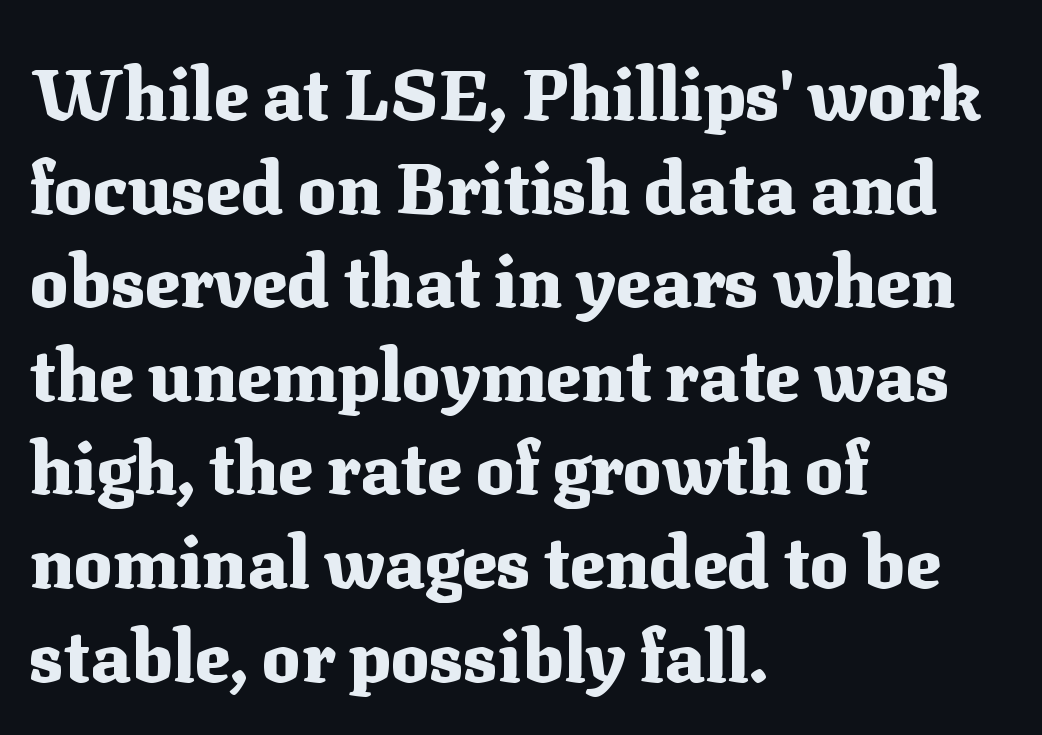
The vertical gap from one line to the next is medium. Is the letter spacing exaggerated? No — it looks like the ordinary default. You can tell it's not italic because the verticals are truly vertical. This sample is left-justified, so line endings fall wherever the words run out. Chunky letters — that's bold for sure. Unmarked baselines from the first word to the last.
